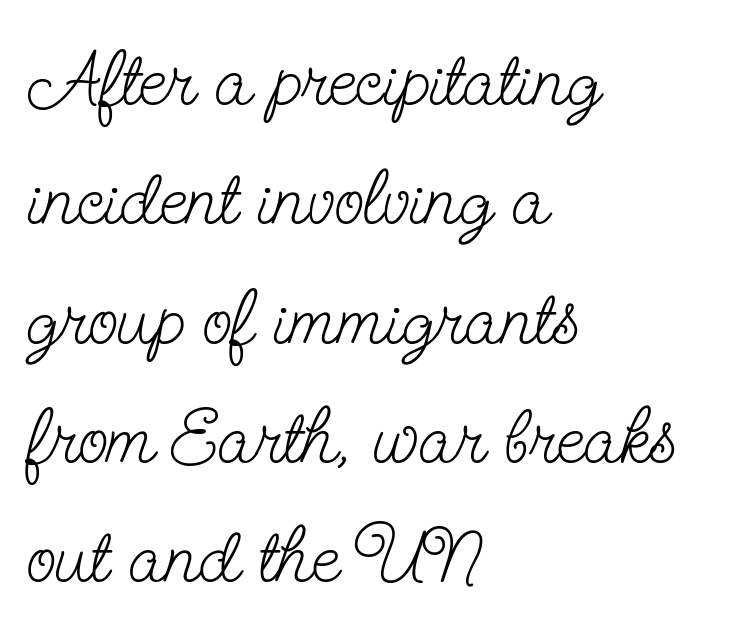
The image shows 78 px light, condensed serif type; set left-aligned, normal line spacing (1.53x), normal letter spacing, not underlined; low stroke contrast and a small x-height.
